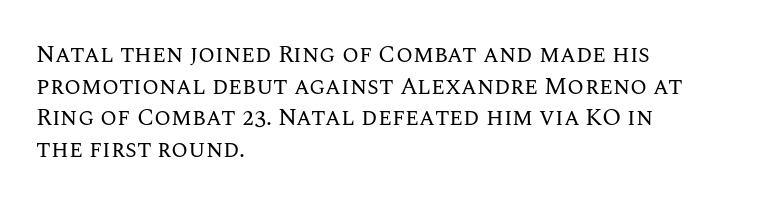
The image shows 24 px text type, upright; set left-aligned, normal line spacing (1.32x), normal letter spacing, not underlined.
